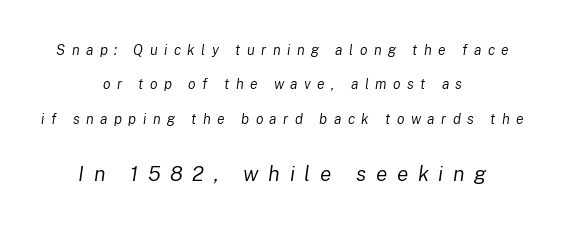
{"italic": "yes", "lean": "right", "slant_degrees": 8, "bold": "no", "underline": "no", "align": "center", "line_spacing": "loose", "line_spacing_ratio": 2.46, "letter_spacing": "wide", "letter_spacing_em": 0.46, "larger_block": "second", "size_ratio": 1.5, "glyph_px": 21}
